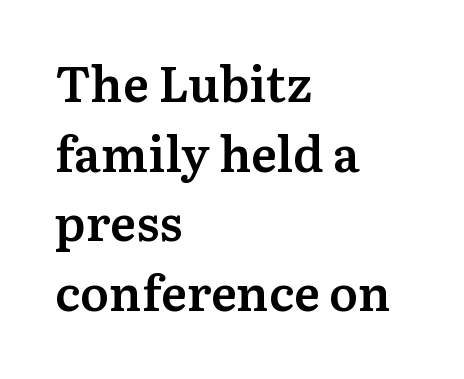
{"serif": "yes", "italic": "no", "bold": "semi", "weight": "semibold", "width": "normal", "stroke_contrast": "medium", "x_height": "medium", "monospaced": "no", "underline": "no", "align": "left", "line_spacing": "normal", "line_spacing_ratio": 1.42, "letter_spacing": "normal", "letter_spacing_em": 0.0, "glyph_px": 49}
